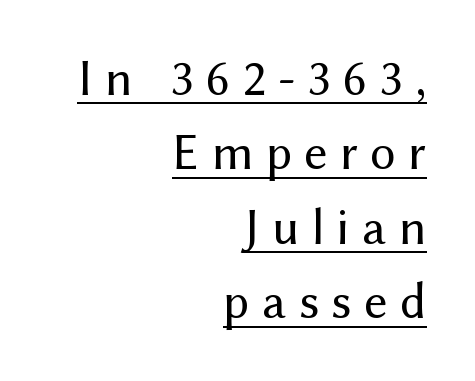
{"serif": "no", "italic": "no", "bold": "no", "weight": "regular", "width": "normal", "stroke_contrast": "medium", "x_height": "medium", "monospaced": "no", "underline": "yes", "align": "right", "line_spacing": "normal", "line_spacing_ratio": 1.46, "letter_spacing": "wide", "letter_spacing_em": 0.24, "glyph_px": 51}
